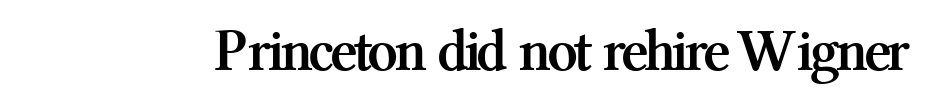
{"serif": "yes", "italic": "no", "bold": "yes", "weight": "semibold", "width": "normal", "stroke_contrast": "medium", "x_height": "medium", "monospaced": "no", "underline": "no", "letter_spacing": "normal", "letter_spacing_em": 0.0, "glyph_px": 60}
